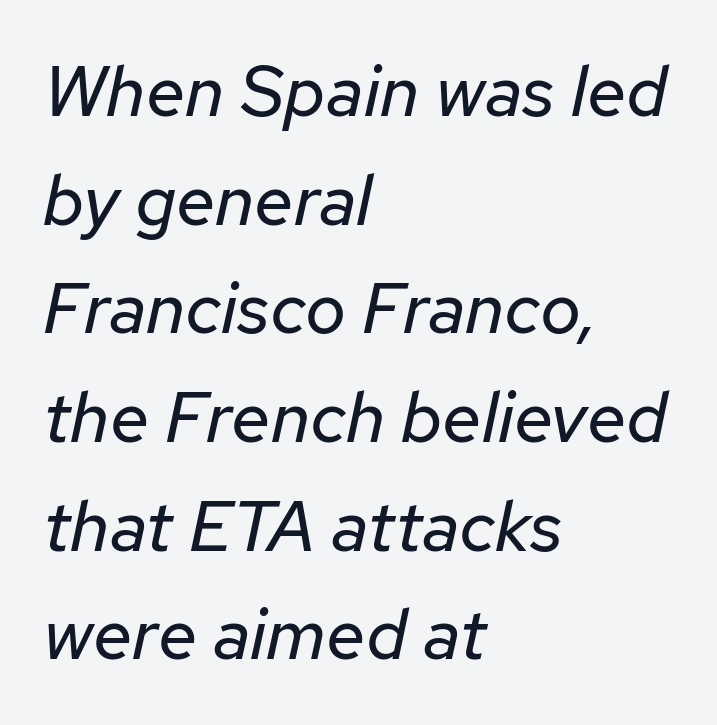
Q: Is the text bold? A: No.
Q: Is the text italic (slanted)? A: Yes, it leans right by about 12 degrees.
Q: Is the text underlined? A: No.
Q: How is the paragraph aligned? A: Left-aligned.
Q: Is the spacing between letters normal or unusually wide? A: Normal.
Q: Is the spacing between lines tight, normal or loose? A: Normal.
Q: Width (condensed, normal, or wide)? A: Normal.
Q: Stroke contrast? A: Low.
Q: x-height? A: Medium.
Q: Monospaced? A: No.
